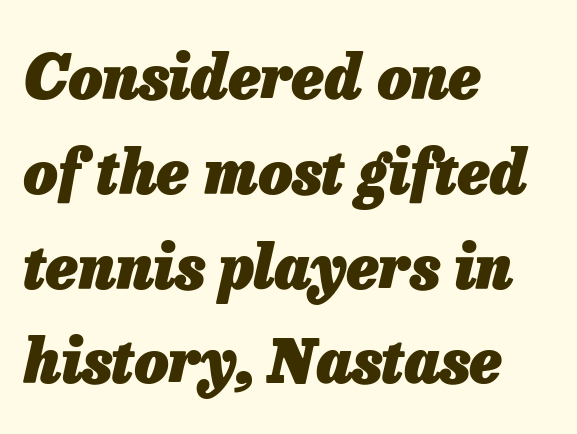
Reading down the column, the eye jumps a familiar distance to each next line. A typesetter would call this proportional, since set widths differ per character. These lines stack with their left ends in a neat column. Letters rest on an invisible, unmarked baseline.
